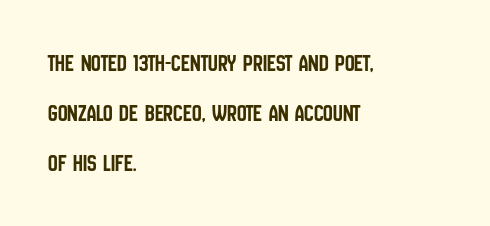
The image shows 24 px text type, upright; set left-aligned, loose line spacing (2.08x), normal letter spacing, not underlined.
